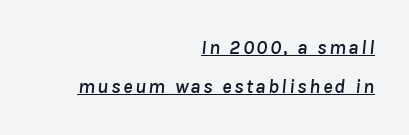
Q: Is the text italic (slanted)? A: Yes, it leans right by about 8 degrees.
Q: Is the text underlined? A: Yes.
Q: How is the paragraph aligned? A: Right-aligned.
Q: Is the spacing between lines tight, normal or loose? A: Loose.
